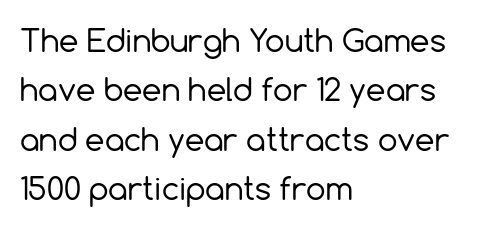
The axis of the letterforms is exactly vertical. Caption: standard tracking, unaltered. These lines are rendered in a variable-pitch font. The ragged edge is on the right, which tells us the setting is flush left. The glyphs in this specimen are sans serif.
